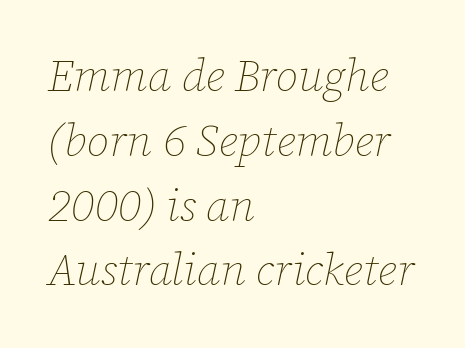
Q: Is the text bold? A: No.
Q: Is the text italic (slanted)? A: Yes, it leans right by about 12 degrees.
Q: Is the text underlined? A: No.
Q: How is the paragraph aligned? A: Left-aligned.
Q: Is the spacing between letters normal or unusually wide? A: Normal.
Q: Is the spacing between lines tight, normal or loose? A: Normal.
Q: Width (condensed, normal, or wide)? A: Normal.
Q: Stroke contrast? A: Low.
Q: x-height? A: Medium.
Q: Monospaced? A: No.
